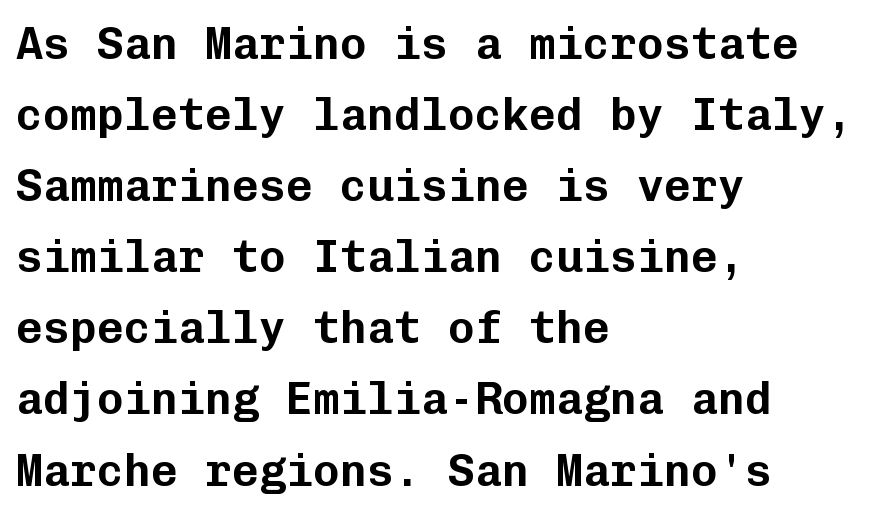
Q: Is the text italic (slanted)? A: No, it is upright.
Q: Is the typeface a serif or a sans-serif typeface? A: Sans-serif.
Q: Is the text underlined? A: No.
Q: How is the paragraph aligned? A: Left-aligned.
Q: Is the spacing between letters normal or unusually wide? A: Normal.
Q: Is the spacing between lines tight, normal or loose? A: Normal.
Q: Width (condensed, normal, or wide)? A: Normal.
Q: Stroke contrast? A: Low.
Q: x-height? A: Medium.
Q: Monospaced? A: Yes.
